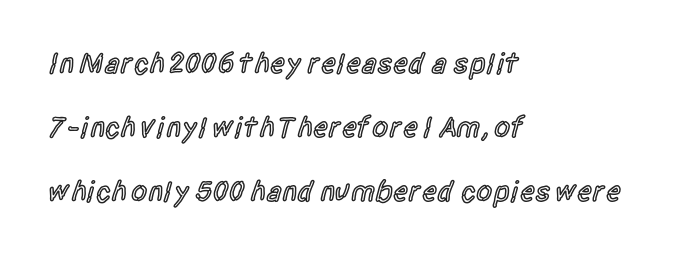
{"serif": "no", "bold": "semi", "weight": "semibold", "width": "condensed", "x_height": "large", "monospaced": "no", "underline": "no", "align": "left", "line_spacing": "loose", "line_spacing_ratio": 2.2, "letter_spacing": "normal", "letter_spacing_em": 0.0, "glyph_px": 29}
